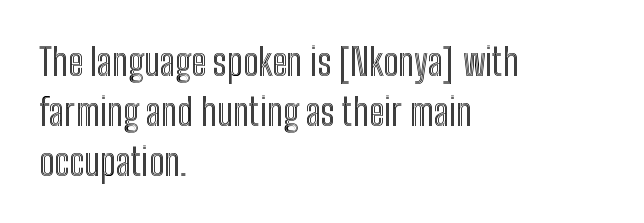
The image shows 37 px condensed type, upright; set left-aligned, normal line spacing (1.35x), normal letter spacing, not underlined; a medium x-height.
